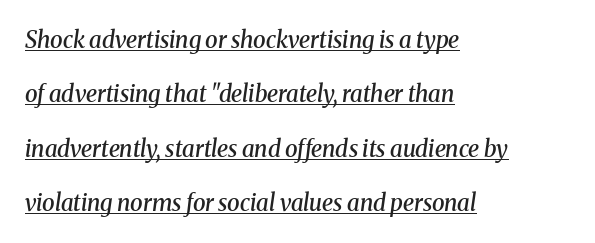
The image shows 23 px text type, italic (leaning right); set left-aligned, loose line spacing (2.36x), normal letter spacing, underlined.
